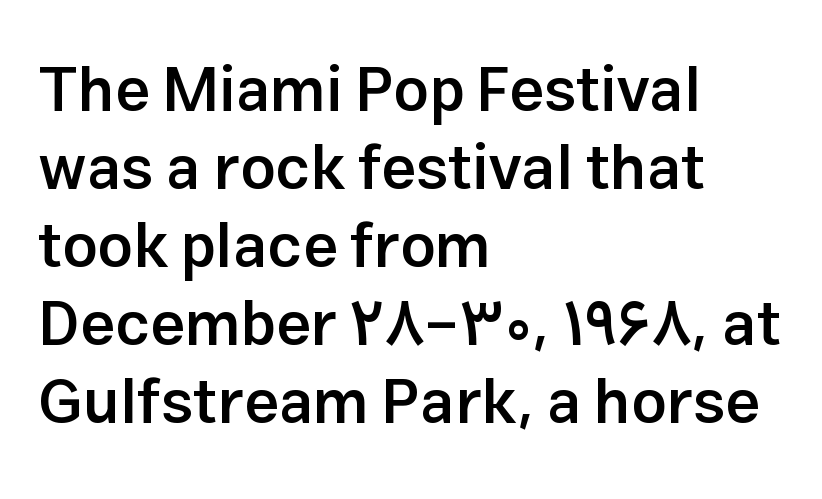
Q: Is the text bold? A: Semi-bold.
Q: Is the text italic (slanted)? A: No, it is upright.
Q: Is the typeface a serif or a sans-serif typeface? A: Sans-serif.
Q: Is the text underlined? A: No.
Q: How is the paragraph aligned? A: Left-aligned.
Q: Is the spacing between letters normal or unusually wide? A: Normal.
Q: Is the spacing between lines tight, normal or loose? A: Normal.
Q: Width (condensed, normal, or wide)? A: Normal.
Q: Stroke contrast? A: Low.
Q: x-height? A: Medium.
Q: Monospaced? A: No.
